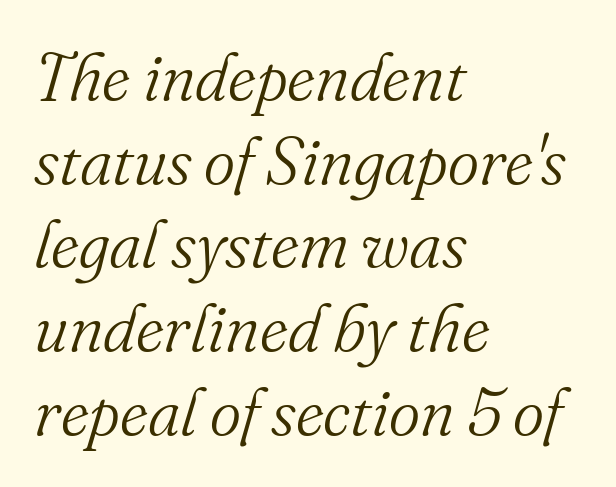
The image shows 67 px light serif type, italic (leaning right); set left-aligned, normal line spacing (1.25x), normal letter spacing, not underlined; medium stroke contrast and a small x-height.
